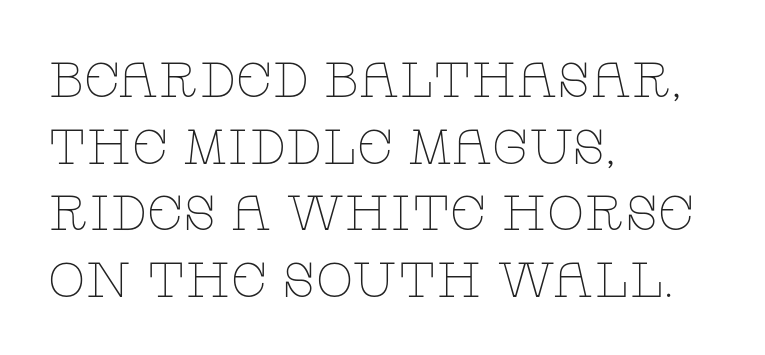
Q: Is the text bold? A: No.
Q: Is the text italic (slanted)? A: No, it is upright.
Q: Is the typeface a serif or a sans-serif typeface? A: Serif.
Q: Is the text underlined? A: No.
Q: How is the paragraph aligned? A: Left-aligned.
Q: Is the spacing between letters normal or unusually wide? A: Normal.
Q: Is the spacing between lines tight, normal or loose? A: Normal.
Q: Width (condensed, normal, or wide)? A: Wide.
Q: Stroke contrast? A: Low.
Q: x-height? A: Large.
Q: Monospaced? A: No.
